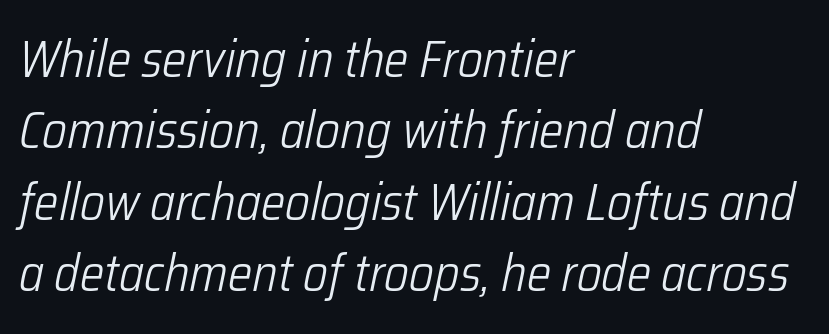
These lines sit exactly where default settings would place them. Posture: slanted. The rendering keeps characters at their native spacing. Bold? No — there's no thickening of the strokes. The passage is arranged the way most books set body copy — flush left. Spacing verdict: proportional, widths tailored to each character.
